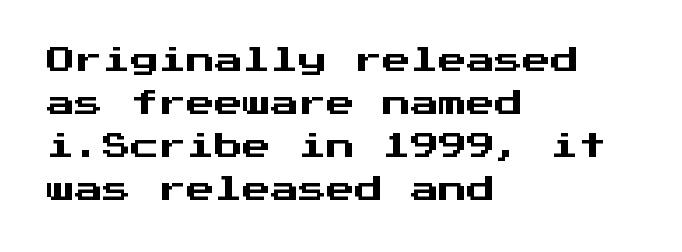
Q: Is the text italic (slanted)? A: No, it is upright.
Q: Is the typeface a serif or a sans-serif typeface? A: Sans-serif.
Q: Is the text underlined? A: No.
Q: How is the paragraph aligned? A: Left-aligned.
Q: Is the spacing between letters normal or unusually wide? A: Normal.
Q: Is the spacing between lines tight, normal or loose? A: Normal.
Q: Width (condensed, normal, or wide)? A: Normal.
Q: Stroke contrast? A: Medium.
Q: x-height? A: Medium.
Q: Monospaced? A: Yes.
